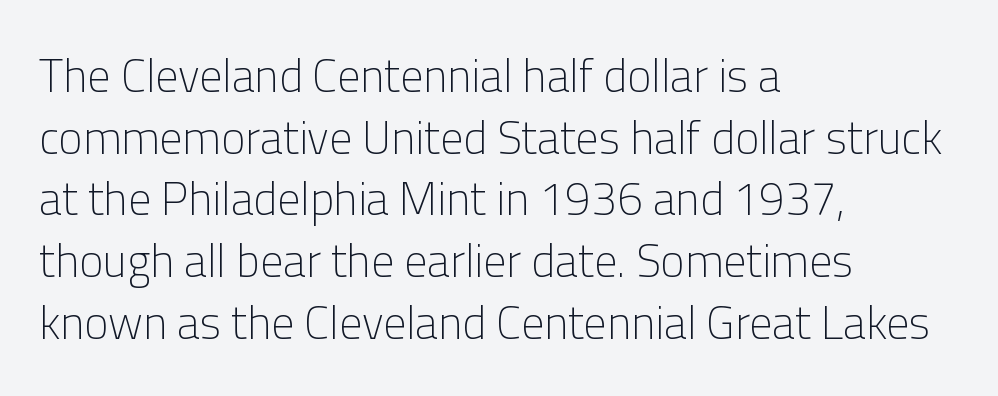
Q: Is the text bold? A: No.
Q: Is the text italic (slanted)? A: No, it is upright.
Q: Is the typeface a serif or a sans-serif typeface? A: Sans-serif.
Q: Is the text underlined? A: No.
Q: How is the paragraph aligned? A: Left-aligned.
Q: Is the spacing between letters normal or unusually wide? A: Normal.
Q: Is the spacing between lines tight, normal or loose? A: Normal.
Q: Width (condensed, normal, or wide)? A: Normal.
Q: Stroke contrast? A: Low.
Q: x-height? A: Medium.
Q: Monospaced? A: No.
